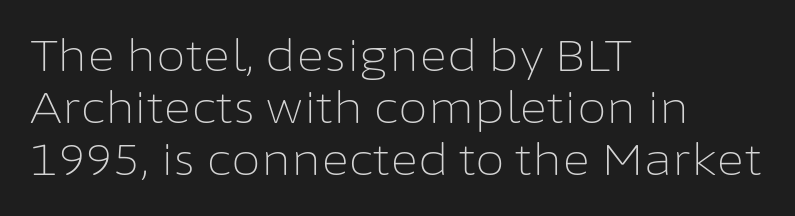
Q: Is the text bold? A: No.
Q: Is the text italic (slanted)? A: No, it is upright.
Q: Is the typeface a serif or a sans-serif typeface? A: Sans-serif.
Q: Is the text underlined? A: No.
Q: How is the paragraph aligned? A: Left-aligned.
Q: Is the spacing between letters normal or unusually wide? A: Normal.
Q: Width (condensed, normal, or wide)? A: Normal.
Q: Stroke contrast? A: Low.
Q: x-height? A: Medium.
Q: Monospaced? A: No.
